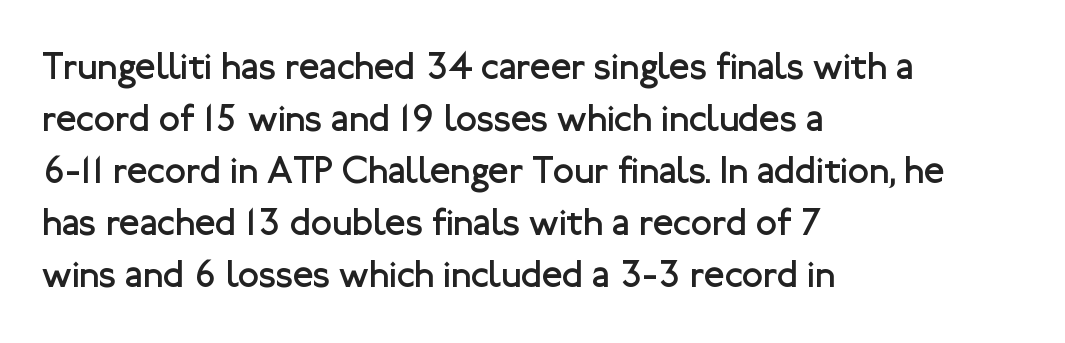
{"serif": "no", "italic": "no", "bold": "no", "weight": "regular", "width": "normal", "stroke_contrast": "low", "x_height": "medium", "monospaced": "no", "underline": "no", "align": "left", "line_spacing": "normal", "line_spacing_ratio": 1.37, "letter_spacing": "normal", "letter_spacing_em": 0.0, "glyph_px": 38}
